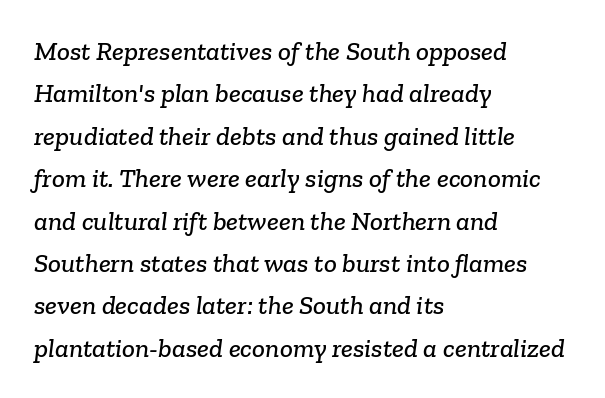
{"underline": "no", "align": "left", "line_spacing": "normal", "line_spacing_ratio": 1.57, "letter_spacing": "normal", "letter_spacing_em": 0.0, "glyph_px": 27}
